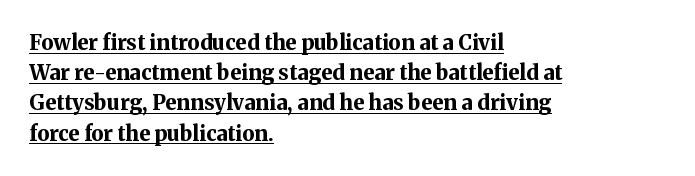
All the whitespace from short lines collects on the right. Quick note: interline space is typical. Is there any slant? The stems are plumb. Heavy, bold letterforms. The glyphs are accompanied by a horizontal stroke just below them. The passage shown has conventional tracking throughout.
